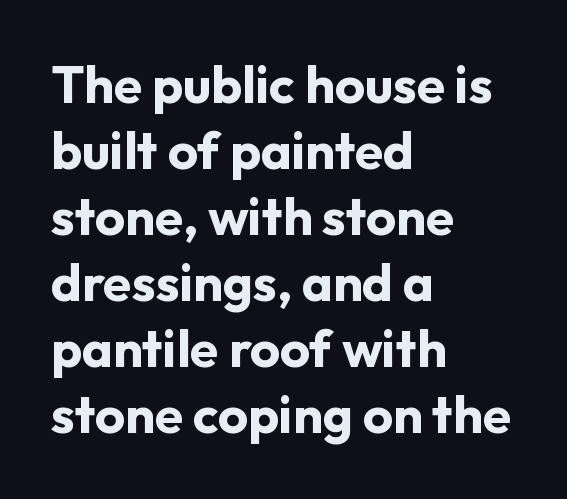
Q: Is the text bold? A: Yes.
Q: Is the text italic (slanted)? A: No, it is upright.
Q: Is the typeface a serif or a sans-serif typeface? A: Sans-serif.
Q: Is the text underlined? A: No.
Q: How is the paragraph aligned? A: Left-aligned.
Q: Is the spacing between letters normal or unusually wide? A: Normal.
Q: Is the spacing between lines tight, normal or loose? A: Normal.
Q: Width (condensed, normal, or wide)? A: Normal.
Q: Stroke contrast? A: Low.
Q: x-height? A: Medium.
Q: Monospaced? A: No.
